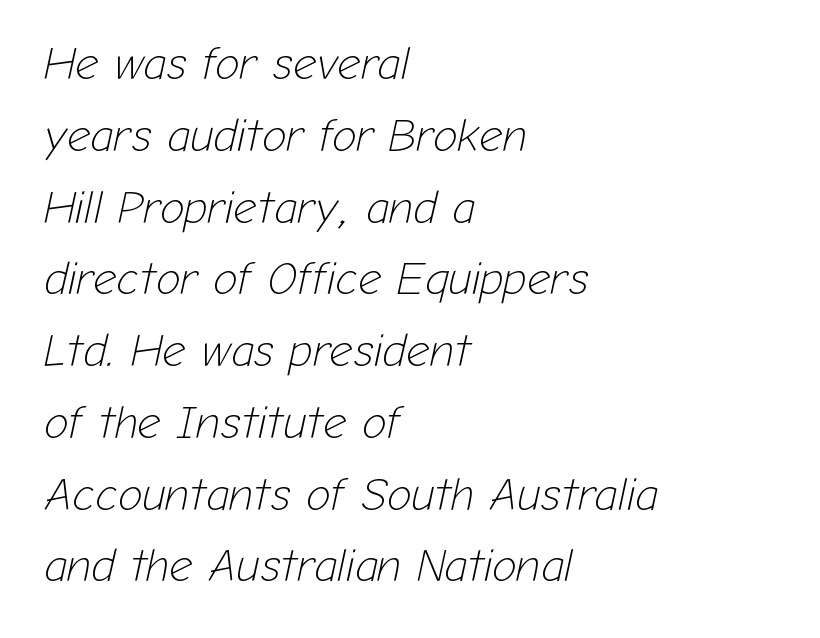
Q: Is the text bold? A: No.
Q: Is the text italic (slanted)? A: Yes, it leans right by about 12 degrees.
Q: Is the text underlined? A: No.
Q: How is the paragraph aligned? A: Left-aligned.
Q: Is the spacing between letters normal or unusually wide? A: Normal.
Q: Is the spacing between lines tight, normal or loose? A: Normal.
Q: Width (condensed, normal, or wide)? A: Normal.
Q: Stroke contrast? A: Low.
Q: x-height? A: Medium.
Q: Monospaced? A: No.
